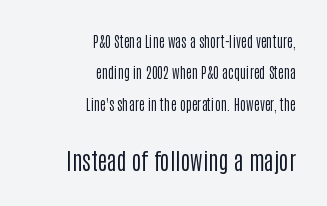
Unmarked baselines from the first word to the last. Visually, the bottom section dominates because its glyphs are scaled up. Airy leading. Spacing between characters is what you'd get straight out of the box.
